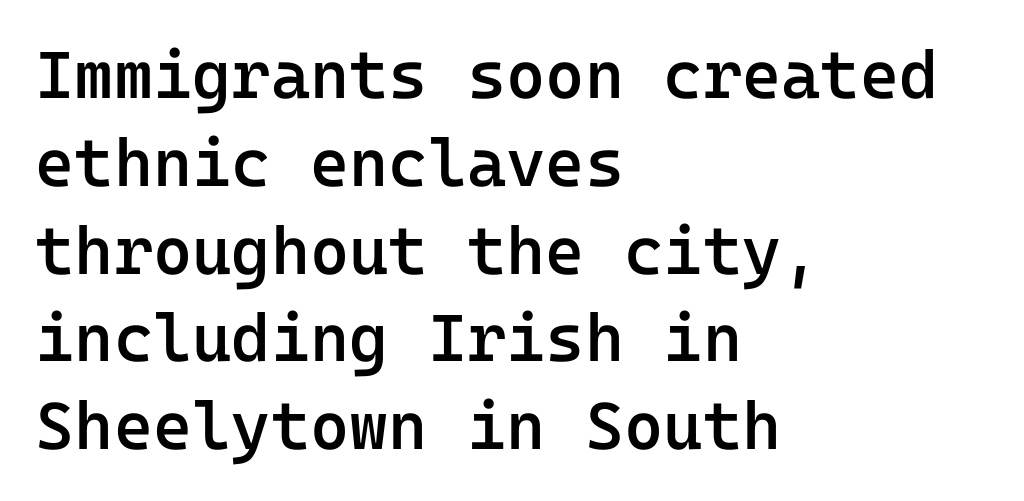
Unlike a traditional serif, this face leaves its strokes unadorned. In terms of leading, this rendering sits right in the middle. The gaps between neighbouring characters are ordinary and unremarkable. The ragged edge is on the right, which tells us the setting is flush left. Unlike italic type, these characters show no tilt at all.
